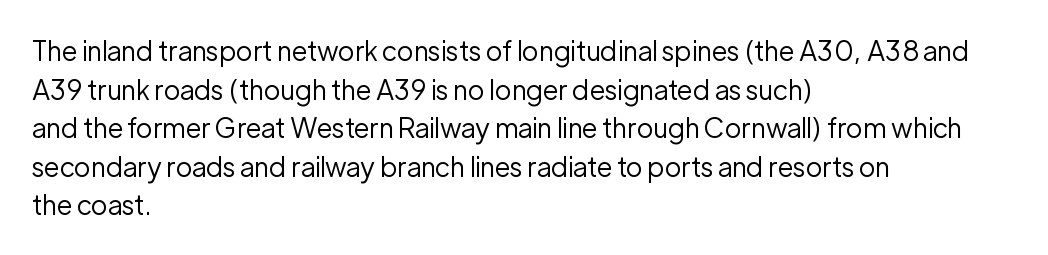
The image shows 27 px text type, upright; set left-aligned, normal line spacing (1.43x), normal letter spacing, not underlined.
